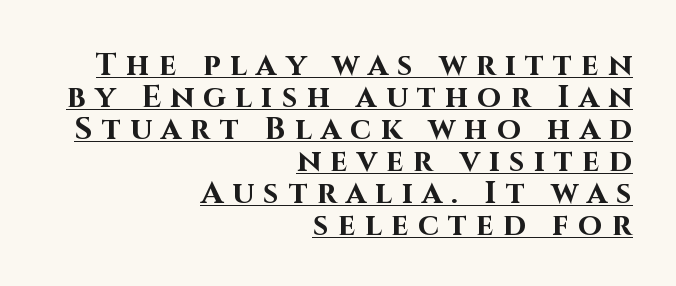
{"serif": "no", "italic": "no", "bold": "yes", "weight": "bold", "width": "normal", "stroke_contrast": "high", "x_height": "large", "monospaced": "no", "underline": "yes", "align": "right", "line_spacing": "tight", "line_spacing_ratio": 1.03, "letter_spacing": "wide", "letter_spacing_em": 0.3, "glyph_px": 31}
